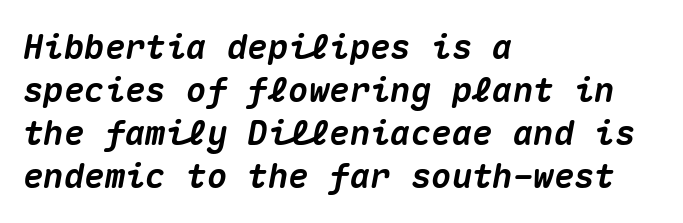
The letterforms sit shoulder to shoulder at normal distance. You could count columns in this text — the font is strictly monospaced. These lines were composed using italics. The line-height multiplier appears to be the usual default.
